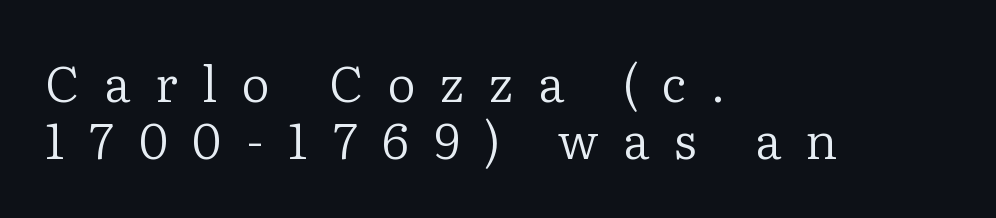
Q: Is the text bold? A: No.
Q: Is the text italic (slanted)? A: No, it is upright.
Q: Is the typeface a serif or a sans-serif typeface? A: Serif.
Q: Is the text underlined? A: No.
Q: How is the paragraph aligned? A: Left-aligned.
Q: Is the spacing between letters normal or unusually wide? A: Unusually wide.
Q: Is the spacing between lines tight, normal or loose? A: Tight.
Q: Width (condensed, normal, or wide)? A: Normal.
Q: Stroke contrast? A: Low.
Q: x-height? A: Medium.
Q: Monospaced? A: No.
